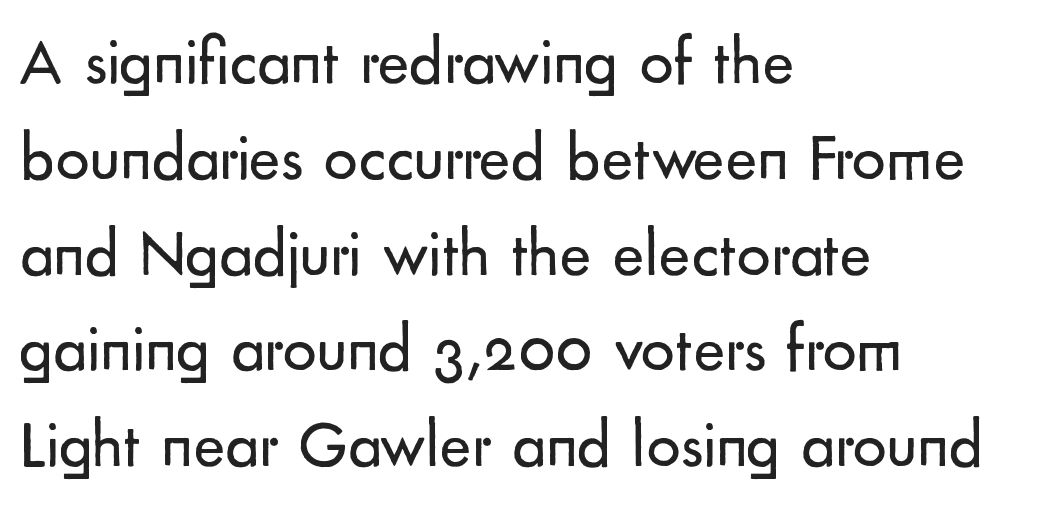
The image shows 67 px regular-weight sans-serif type, upright; set left-aligned, normal line spacing (1.43x), normal letter spacing, not underlined; low stroke contrast and a small x-height.
